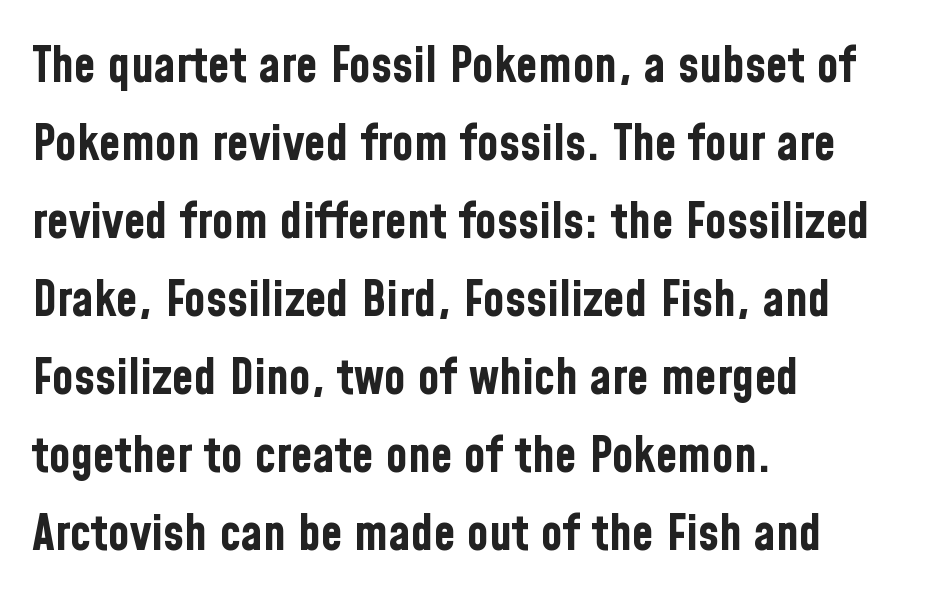
{"serif": "no", "italic": "no", "bold": "yes", "weight": "bold", "width": "condensed", "stroke_contrast": "low", "x_height": "medium", "monospaced": "no", "underline": "no", "align": "left", "line_spacing": "normal", "line_spacing_ratio": 1.56, "letter_spacing": "normal", "letter_spacing_em": 0.0, "glyph_px": 50}
